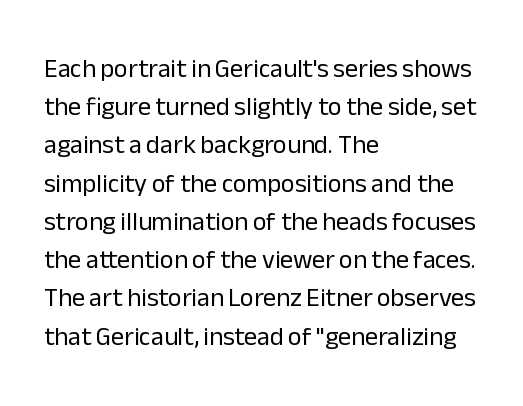
Q: Is the text bold? A: No.
Q: Is the text italic (slanted)? A: No, it is upright.
Q: Is the text underlined? A: No.
Q: How is the paragraph aligned? A: Left-aligned.
Q: Is the spacing between letters normal or unusually wide? A: Normal.
Q: Is the spacing between lines tight, normal or loose? A: Normal.
